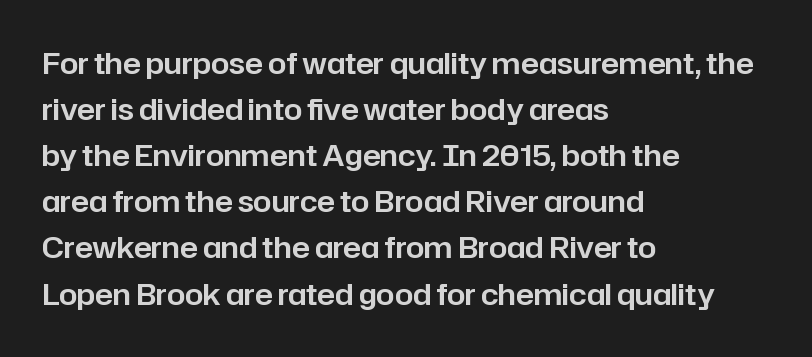
The image shows 29 px sans-serif type, upright; set left-aligned, normal line spacing (1.59x), normal letter spacing, not underlined; low stroke contrast and a medium x-height.
